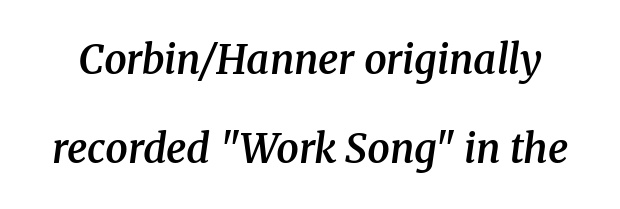
{"serif": "yes", "italic": "yes", "lean": "right", "slant_degrees": 8, "bold": "semi", "weight": "semibold", "width": "normal", "stroke_contrast": "medium", "x_height": "medium", "monospaced": "no", "underline": "no", "line_spacing": "loose", "line_spacing_ratio": 2.23, "letter_spacing": "normal", "letter_spacing_em": 0.0, "glyph_px": 40}
